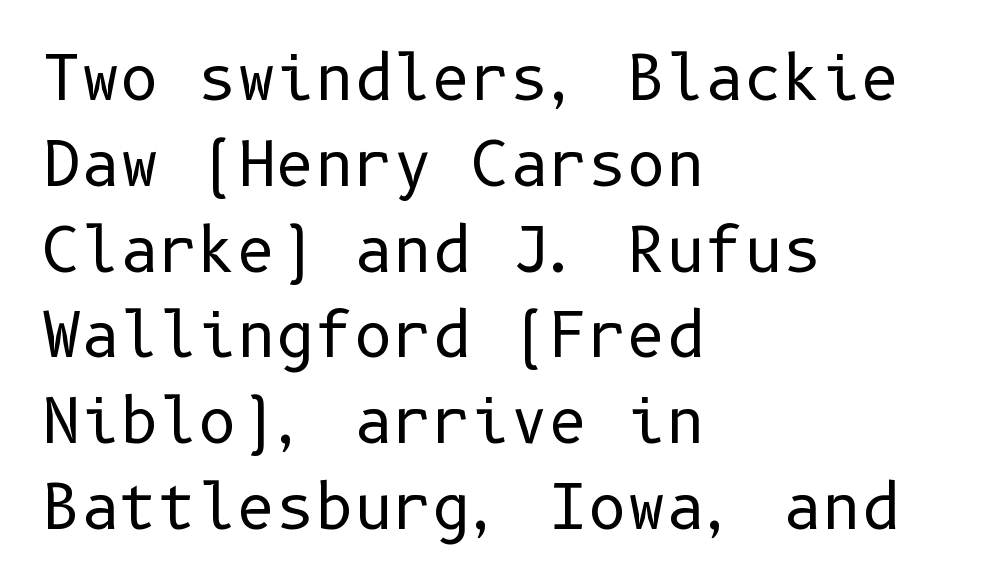
Q: Is the text bold? A: No.
Q: Is the text italic (slanted)? A: No, it is upright.
Q: Is the typeface a serif or a sans-serif typeface? A: Sans-serif.
Q: Is the text underlined? A: No.
Q: How is the paragraph aligned? A: Left-aligned.
Q: Is the spacing between letters normal or unusually wide? A: Normal.
Q: Is the spacing between lines tight, normal or loose? A: Normal.
Q: Width (condensed, normal, or wide)? A: Normal.
Q: Stroke contrast? A: Low.
Q: x-height? A: Medium.
